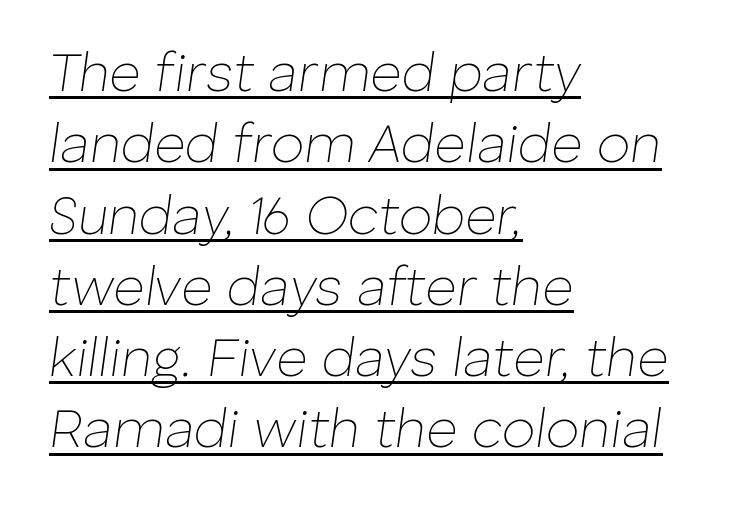
{"italic": "yes", "lean": "right", "slant_degrees": 8, "bold": "no", "weight": "thin", "width": "normal", "stroke_contrast": "low", "x_height": "medium", "monospaced": "no", "underline": "yes", "align": "left", "line_spacing": "normal", "line_spacing_ratio": 1.32, "letter_spacing": "normal", "letter_spacing_em": 0.0, "glyph_px": 54}
